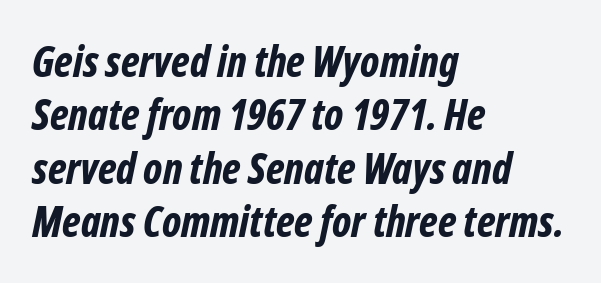
The image shows 42 px bold, condensed type, italic (leaning right); set left-aligned, normal line spacing (1.27x), normal letter spacing, not underlined; low stroke contrast and a medium x-height.
